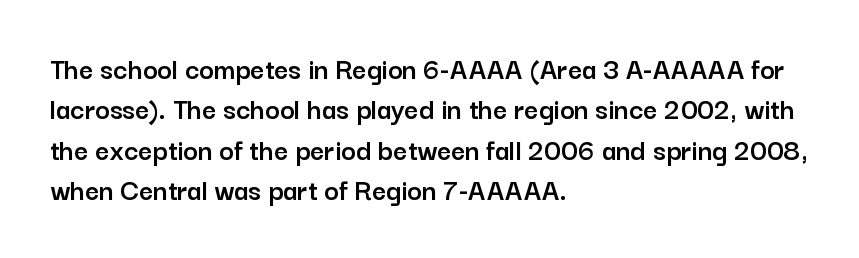
Q: Is the text italic (slanted)? A: No, it is upright.
Q: Is the typeface a serif or a sans-serif typeface? A: Sans-serif.
Q: Is the text underlined? A: No.
Q: How is the paragraph aligned? A: Left-aligned.
Q: Is the spacing between letters normal or unusually wide? A: Normal.
Q: Is the spacing between lines tight, normal or loose? A: Normal.
Q: Width (condensed, normal, or wide)? A: Normal.
Q: Stroke contrast? A: Low.
Q: x-height? A: Medium.
Q: Monospaced? A: No.
